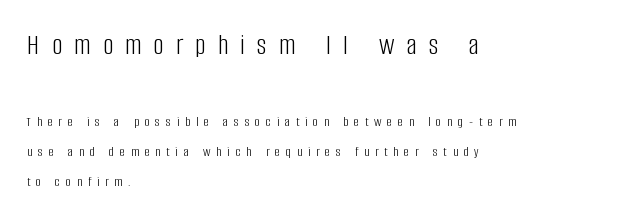
The image shows 29 px light, condensed sans-serif type, upright; set left-aligned, loose line spacing (2.16x), unusually wide letter spacing (+0.42 em), not underlined; the first (top) block is 2.07x larger; low stroke contrast and a large x-height.
